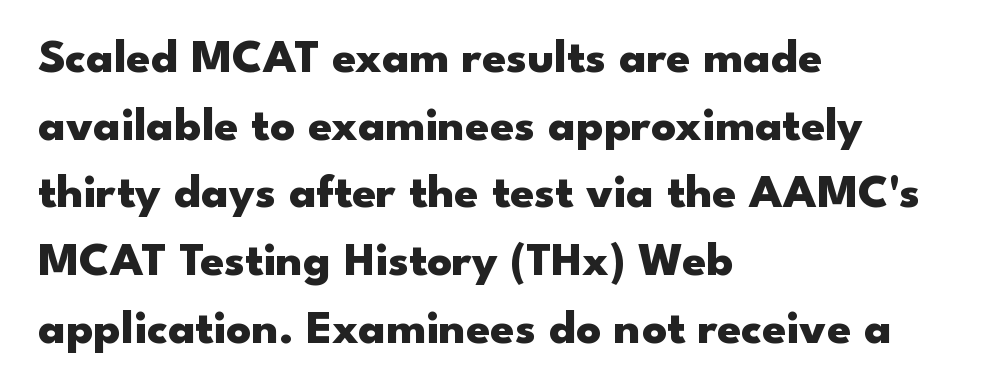
The image shows 48 px heavy, wide sans-serif type, upright; set left-aligned, normal line spacing (1.41x), normal letter spacing, not underlined; low stroke contrast and a small x-height.
